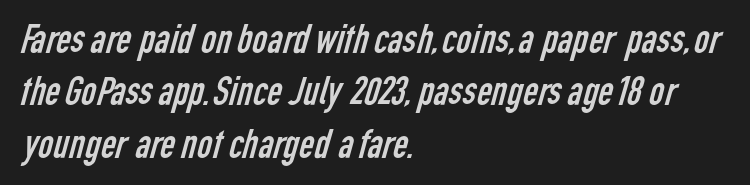
Q: Is the text bold? A: No.
Q: Is the typeface a serif or a sans-serif typeface? A: Sans-serif.
Q: Is the text underlined? A: No.
Q: How is the paragraph aligned? A: Left-aligned.
Q: Is the spacing between letters normal or unusually wide? A: Normal.
Q: Is the spacing between lines tight, normal or loose? A: Normal.
Q: Width (condensed, normal, or wide)? A: Condensed.
Q: Stroke contrast? A: Low.
Q: x-height? A: Medium.
Q: Monospaced? A: No.
